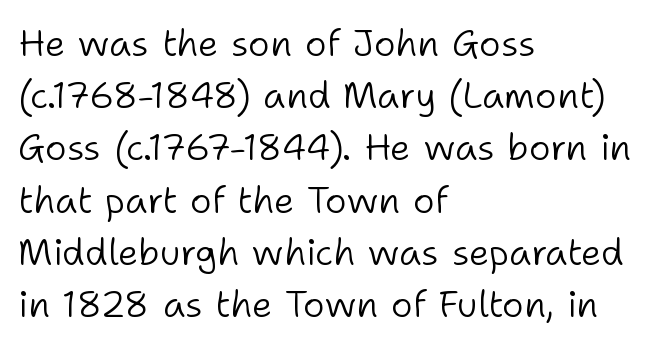
The compositor pushed each line to the left boundary. Regular leading. The face looks like a standard text weight, possibly lighter. This rendering features lettering with no underline. Does extra space separate the letters? No, they use regular spacing.
